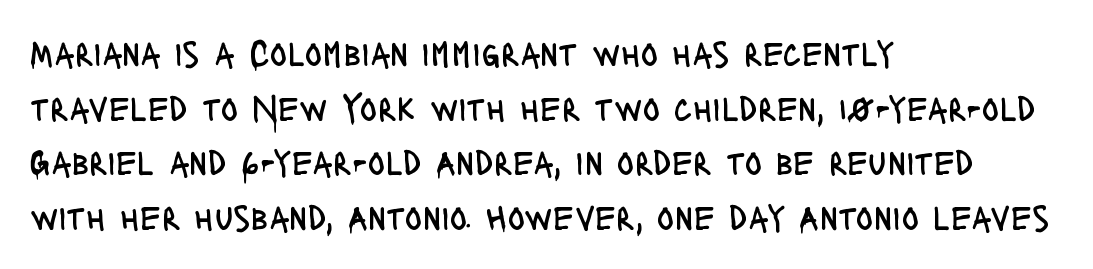
Q: Is the text bold? A: No.
Q: Is the text italic (slanted)? A: No, it is upright.
Q: Is the typeface a serif or a sans-serif typeface? A: Sans-serif.
Q: Is the text underlined? A: No.
Q: How is the paragraph aligned? A: Left-aligned.
Q: Is the spacing between letters normal or unusually wide? A: Normal.
Q: Is the spacing between lines tight, normal or loose? A: Normal.
Q: Width (condensed, normal, or wide)? A: Condensed.
Q: Stroke contrast? A: Low.
Q: x-height? A: Large.
Q: Monospaced? A: No.
